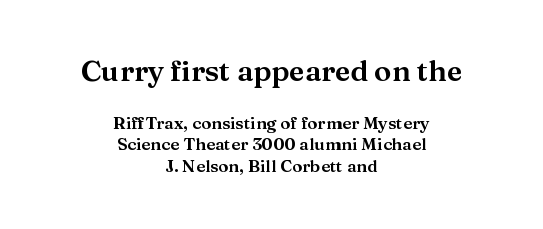
Q: Is the text italic (slanted)? A: No, it is upright.
Q: Is the typeface a serif or a sans-serif typeface? A: Serif.
Q: Is the text underlined? A: No.
Q: How is the paragraph aligned? A: Centered.
Q: Is the spacing between letters normal or unusually wide? A: Normal.
Q: Is the spacing between lines tight, normal or loose? A: Normal.
Q: Which block of text is set in a larger size, the first (top) or the second (bottom)? A: The first (top) one.
Q: Width (condensed, normal, or wide)? A: Normal.
Q: Stroke contrast? A: Medium.
Q: x-height? A: Medium.
Q: Monospaced? A: No.
